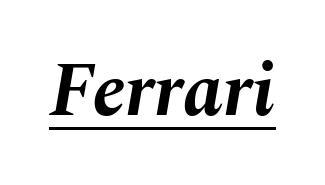
{"italic": "yes", "lean": "right", "slant_degrees": 10, "bold": "yes", "weight": "bold", "width": "normal", "stroke_contrast": "medium", "x_height": "medium", "monospaced": "no", "underline": "yes", "letter_spacing": "normal", "letter_spacing_em": 0.0, "glyph_px": 76}
